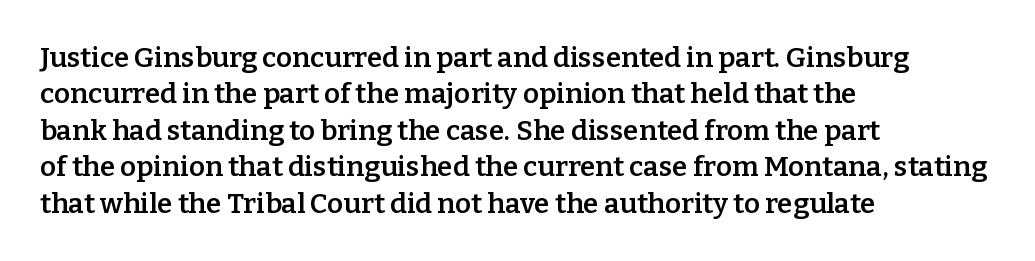
Visually the block forms a straight wall on the left and a jagged coastline on the right. Successive baselines arrive at the customary interval. When letters stand straight like this, we call the style roman or upright. The face used here is proportionally spaced, like ordinary book or web type.
